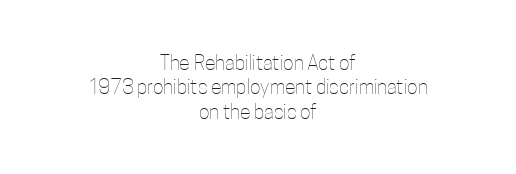
{"italic": "no", "bold": "no", "underline": "no", "align": "center", "line_spacing_ratio": 1.22, "letter_spacing": "normal", "letter_spacing_em": 0.0, "glyph_px": 20}
